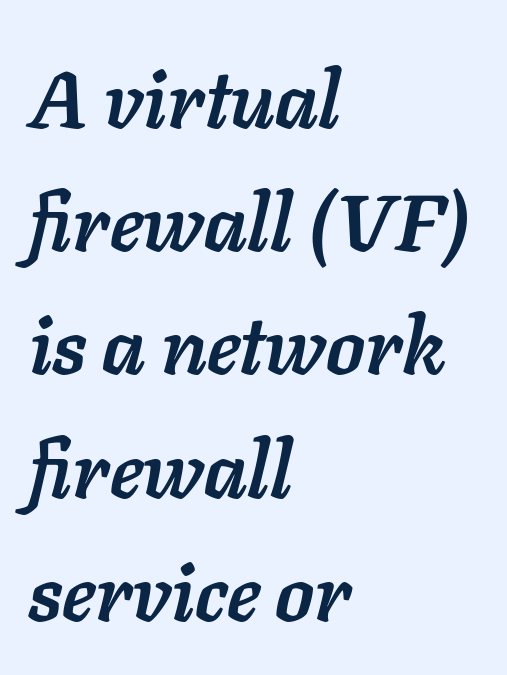
{"italic": "yes", "lean": "right", "slant_degrees": 11, "bold": "yes", "weight": "semibold", "width": "normal", "stroke_contrast": "low", "x_height": "medium", "monospaced": "no", "underline": "no", "align": "left", "line_spacing": "normal", "line_spacing_ratio": 1.56, "letter_spacing": "normal", "letter_spacing_em": 0.0, "glyph_px": 79}
